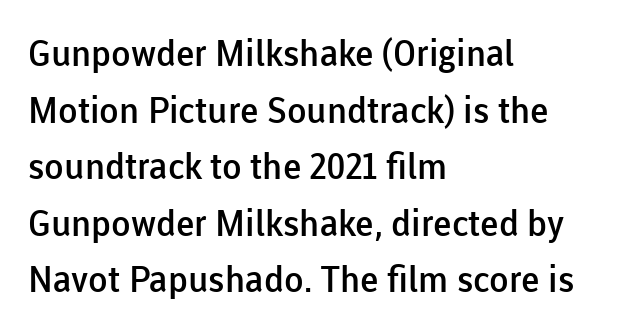
Q: Is the text bold? A: Semi-bold.
Q: Is the text italic (slanted)? A: No, it is upright.
Q: Is the typeface a serif or a sans-serif typeface? A: Sans-serif.
Q: Is the text underlined? A: No.
Q: How is the paragraph aligned? A: Left-aligned.
Q: Is the spacing between letters normal or unusually wide? A: Normal.
Q: Is the spacing between lines tight, normal or loose? A: Normal.
Q: Width (condensed, normal, or wide)? A: Normal.
Q: Stroke contrast? A: Low.
Q: x-height? A: Medium.
Q: Monospaced? A: No.
